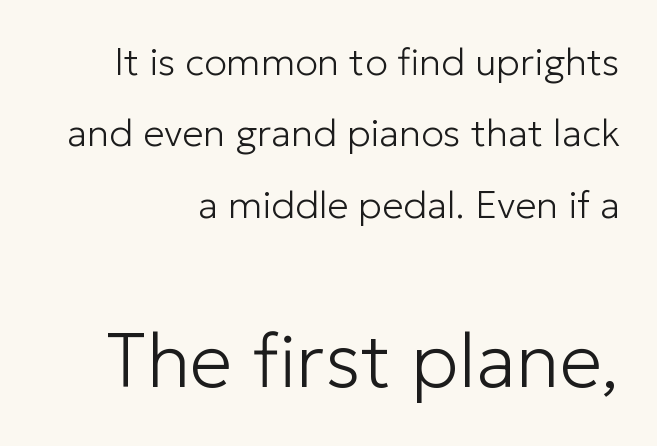
{"serif": "no", "italic": "no", "bold": "no", "weight": "light", "width": "normal", "stroke_contrast": "low", "x_height": "medium", "monospaced": "no", "underline": "no", "align": "right", "line_spacing_ratio": 1.88, "letter_spacing": "normal", "letter_spacing_em": 0.0, "larger_block": "second", "size_ratio": 2.0, "glyph_px": 76}
